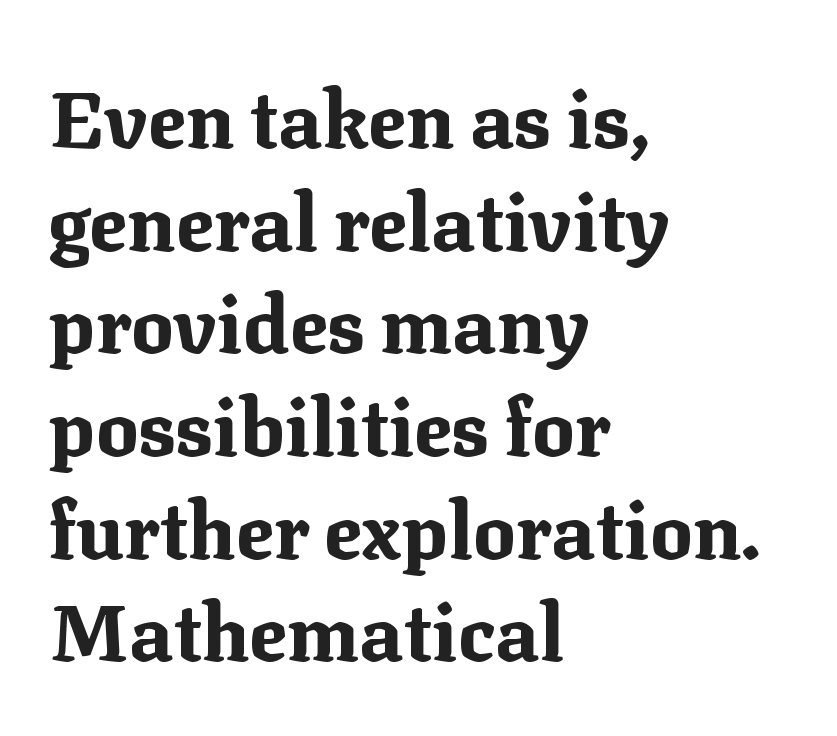
The image shows 79 px bold serif type, upright; set left-aligned, normal line spacing (1.3x), normal letter spacing, not underlined; medium stroke contrast and a medium x-height.
